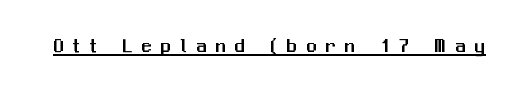
The image shows 20 px text type, upright; set unusually wide letter spacing (+0.47 em), underlined.
